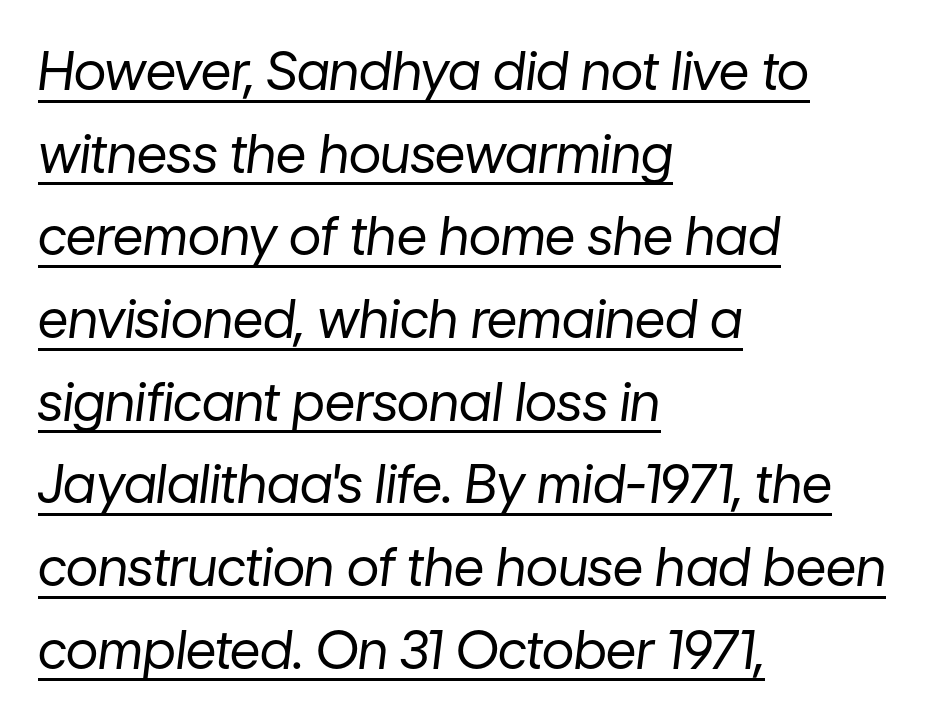
{"italic": "yes", "lean": "right", "slant_degrees": 7, "bold": "no", "weight": "regular", "width": "normal", "stroke_contrast": "low", "x_height": "medium", "monospaced": "no", "underline": "yes", "align": "left", "line_spacing": "normal", "line_spacing_ratio": 1.56, "letter_spacing": "normal", "letter_spacing_em": 0.0, "glyph_px": 53}
